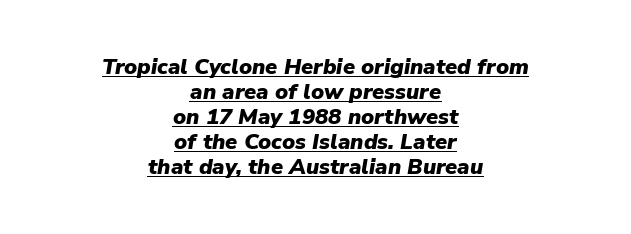
The lettering tilts uniformly, giving the passage an italic look. The strokes are fattened all the way to bold. Underline: present. Vertical spacing — tight. Tracking here is standard; glyphs follow each other at the usual distance.
